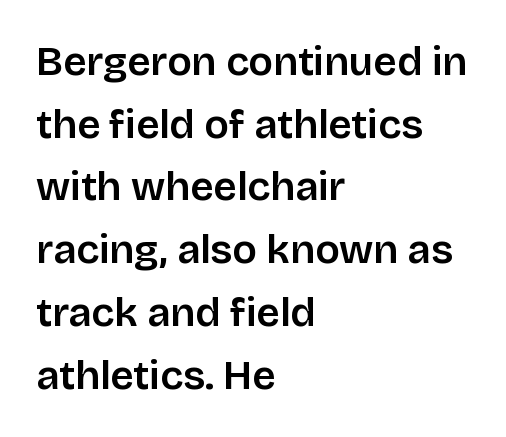
Q: Is the text bold? A: Semi-bold.
Q: Is the text italic (slanted)? A: No, it is upright.
Q: Is the typeface a serif or a sans-serif typeface? A: Sans-serif.
Q: Is the text underlined? A: No.
Q: How is the paragraph aligned? A: Left-aligned.
Q: Is the spacing between letters normal or unusually wide? A: Normal.
Q: Is the spacing between lines tight, normal or loose? A: Normal.
Q: Width (condensed, normal, or wide)? A: Normal.
Q: Stroke contrast? A: Low.
Q: x-height? A: Large.
Q: Monospaced? A: No.
